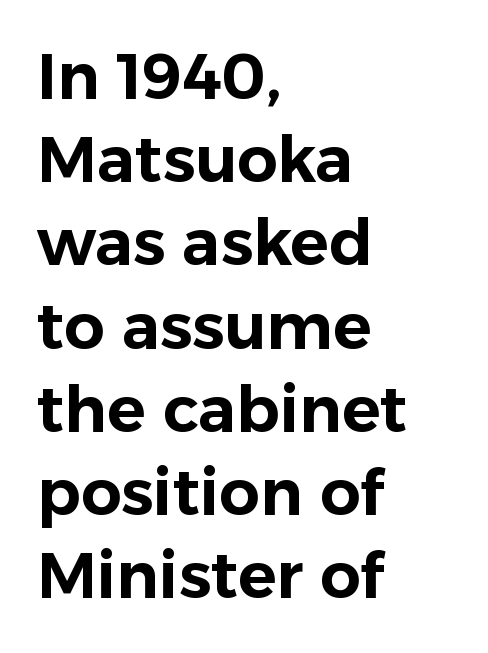
{"serif": "no", "italic": "no", "width": "normal", "stroke_contrast": "low", "x_height": "medium", "monospaced": "no", "underline": "no", "align": "left", "line_spacing": "normal", "line_spacing_ratio": 1.3, "letter_spacing": "normal", "letter_spacing_em": 0.0, "glyph_px": 64}
